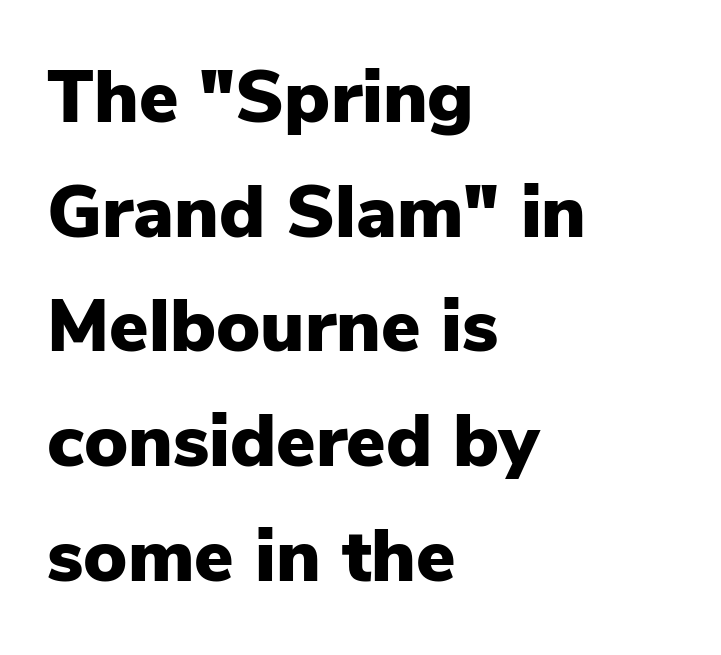
Glance below the letters and you will spot only blank space. One-word summary of the alignment: left. The glyphs in this specimen are sans serif. A normal amount of white space separates one row of letters from the next. A full-strength bold gives these letters their thick strokes. These lines are rendered in a variable-pitch font.
